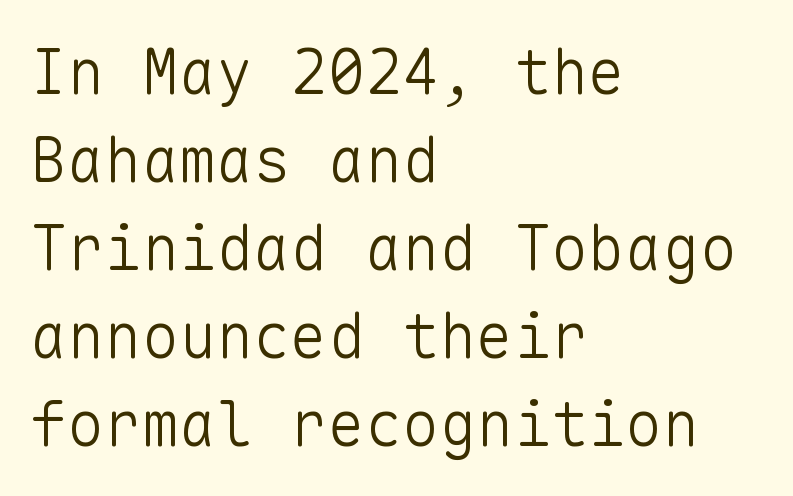
Teacher's note: observe the even left margin — that is flush-left alignment. Notice how descenders clear the ascenders below comfortably — that's standard leading. Look at the bottom of the vertical strokes: they stop flat, with no serifs. This is roman type, the default non-slanted kind. Glance below the letters and you will spot only blank space. Compared with a typical body face, this is equally light or lighter still.
